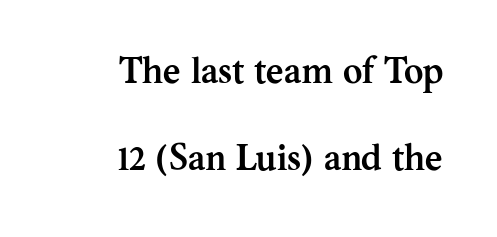
Q: Is the text bold? A: Yes.
Q: Is the text italic (slanted)? A: No, it is upright.
Q: Is the typeface a serif or a sans-serif typeface? A: Serif.
Q: Is the text underlined? A: No.
Q: How is the paragraph aligned? A: Right-aligned.
Q: Is the spacing between letters normal or unusually wide? A: Normal.
Q: Is the spacing between lines tight, normal or loose? A: Loose.
Q: Width (condensed, normal, or wide)? A: Normal.
Q: Stroke contrast? A: Medium.
Q: x-height? A: Medium.
Q: Monospaced? A: No.
